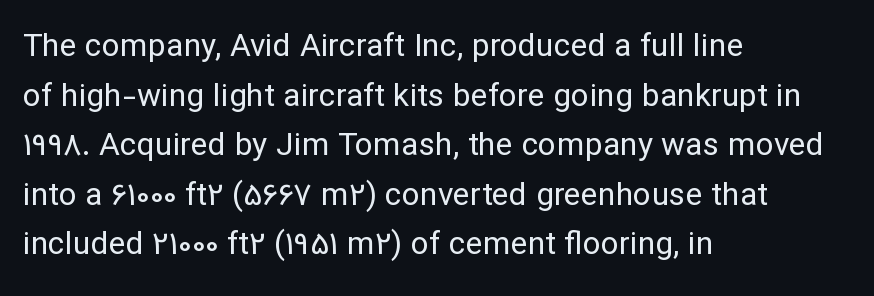
The image shows 32 px regular-weight sans-serif type, upright; set left-aligned, normal line spacing (1.55x), normal letter spacing, not underlined; low stroke contrast and a medium x-height.
